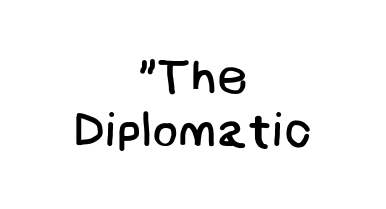
The text block is weighted toward neither margin, spreading evenly from the middle. The typeface has the unassuming heft of standard copy or less. The gap between lines stays unmarked. Is the letter spacing exaggerated? No — it looks like the ordinary default.
